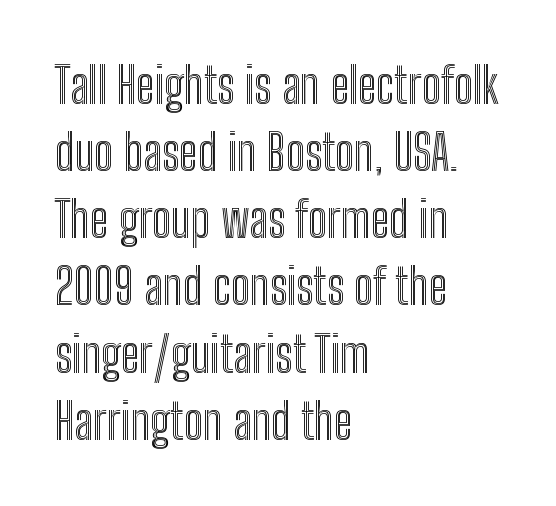
{"italic": "no", "width": "condensed", "x_height": "medium", "monospaced": "no", "underline": "no", "align": "left", "line_spacing": "normal", "line_spacing_ratio": 1.37, "letter_spacing": "normal", "letter_spacing_em": 0.0, "glyph_px": 49}
